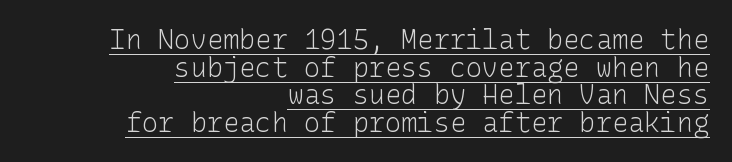
One-word summary of the alignment: right. A typesetter would call this leading minimal, almost set solid. The font is comparable to plain body text, perhaps lighter. Honestly, the letter spacing is just normal — you wouldn't notice it. This is underlined copy, the kind a proofreader might mark for attention. No italicization has been applied; the sample stays upright.
